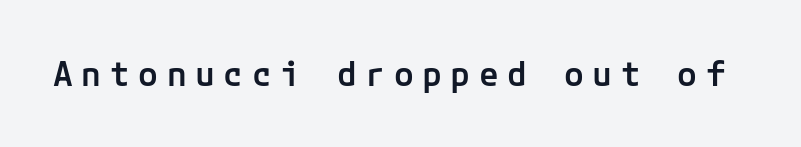
Q: Is the text bold? A: Semi-bold.
Q: Is the text italic (slanted)? A: No, it is upright.
Q: Is the typeface a serif or a sans-serif typeface? A: Sans-serif.
Q: Is the text underlined? A: No.
Q: Is the spacing between letters normal or unusually wide? A: Unusually wide.
Q: Width (condensed, normal, or wide)? A: Normal.
Q: Stroke contrast? A: Low.
Q: x-height? A: Medium.
